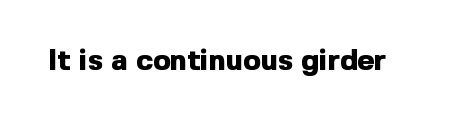
Q: Is the text bold? A: Yes.
Q: Is the text italic (slanted)? A: No, it is upright.
Q: Is the typeface a serif or a sans-serif typeface? A: Sans-serif.
Q: Is the text underlined? A: No.
Q: Is the spacing between letters normal or unusually wide? A: Normal.
Q: Width (condensed, normal, or wide)? A: Normal.
Q: x-height? A: Medium.
Q: Monospaced? A: No.
